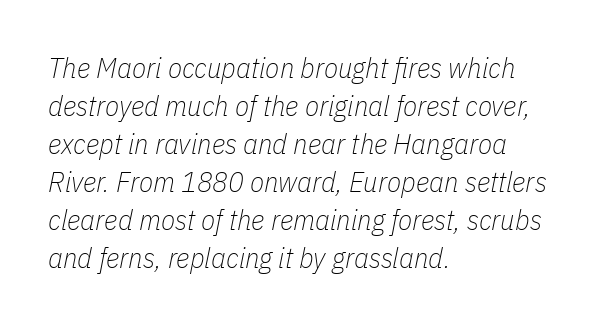
This sample has the flowing, uneven cadence of proportional lettering. Is the letter spacing exaggerated? No — it looks like the ordinary default. Notice how descenders clear the ascenders below comfortably — that's standard leading. Stems here are at most as thick as an everyday book face. Casual observation: everything's shoved over to the left. Lines of text with bare space underneath.
